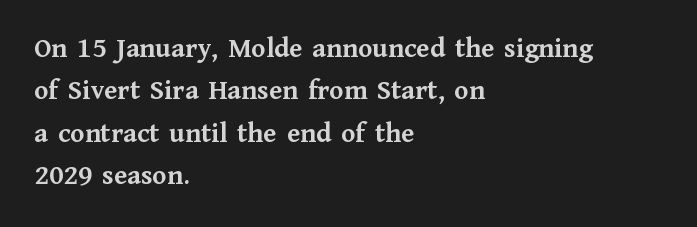
Leading: standard. The strokes are fattened all the way to bold. The specimen omits any rule beneath the text block's lines. This sample uses an upright cut, with every glyph sitting square on the baseline. Is the letter spacing exaggerated? No — it looks like the ordinary default. The compositor pushed each line to the left boundary.
